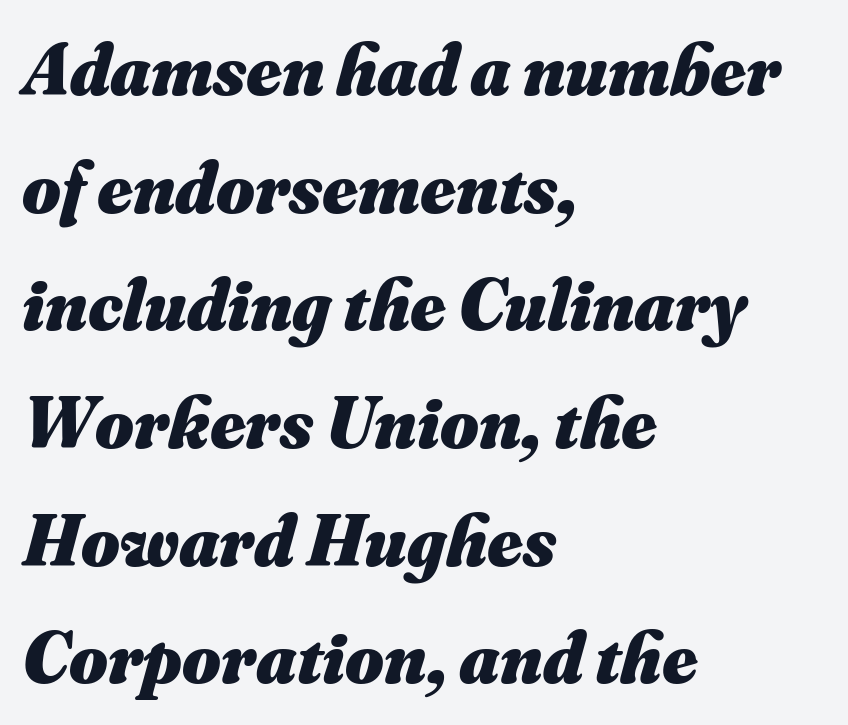
{"italic": "yes", "lean": "right", "slant_degrees": 16, "bold": "yes", "weight": "heavy", "width": "normal", "stroke_contrast": "medium", "x_height": "small", "monospaced": "no", "underline": "no", "align": "left", "line_spacing": "normal", "line_spacing_ratio": 1.59, "letter_spacing": "normal", "letter_spacing_em": 0.0, "glyph_px": 74}
